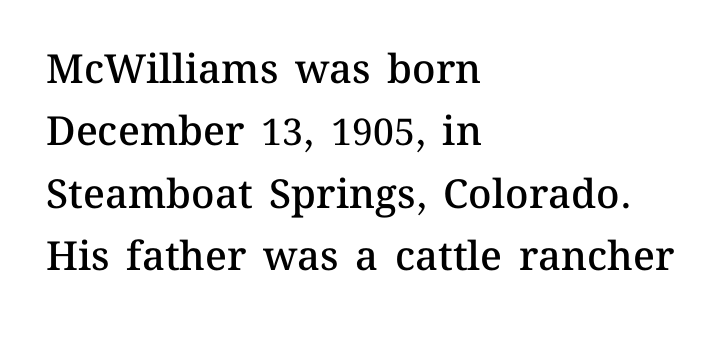
The image shows 40 px semibold type, upright; set left-aligned, normal line spacing (1.56x), normal letter spacing, not underlined; medium stroke contrast and a medium x-height.
